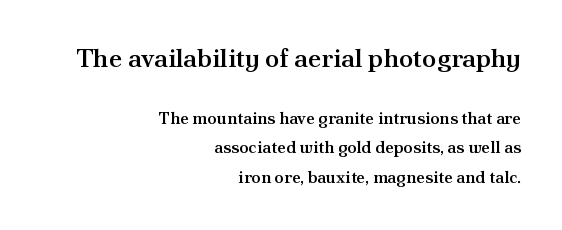
Just letters on the line, the space beneath them empty. Short and long lines alike share a common ending point at right. Set as a demibold, roughly 600 on the weight scale. The type is set solid horizontally, with unmodified tracking. Quick note: not italic, upright.
